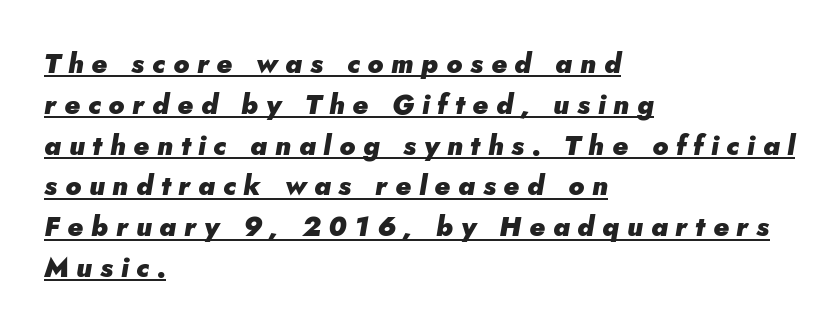
{"italic": "yes", "lean": "right", "slant_degrees": 5, "bold": "yes", "underline": "yes", "align": "left", "line_spacing": "normal", "line_spacing_ratio": 1.51, "letter_spacing": "wide", "letter_spacing_em": 0.29, "glyph_px": 27}
